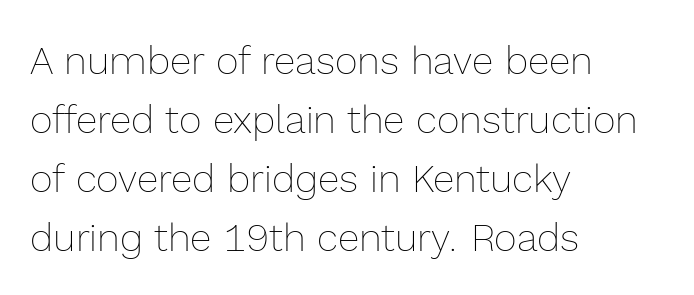
{"italic": "no", "bold": "no", "weight": "thin", "width": "normal", "x_height": "medium", "monospaced": "no", "underline": "no", "align": "left", "line_spacing": "normal", "line_spacing_ratio": 1.51, "letter_spacing": "normal", "letter_spacing_em": 0.0, "glyph_px": 39}
